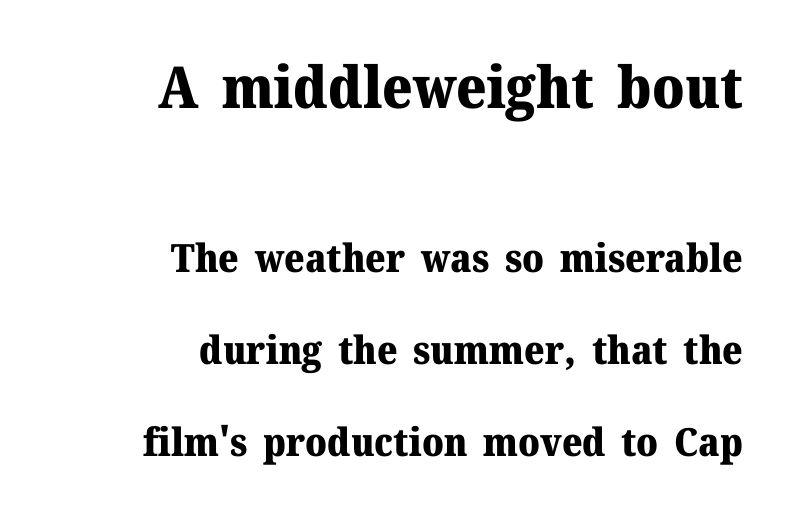
{"serif": "yes", "italic": "no", "bold": "yes", "weight": "heavy", "width": "normal", "stroke_contrast": "medium", "x_height": "medium", "monospaced": "no", "underline": "no", "align": "right", "line_spacing": "loose", "line_spacing_ratio": 2.36, "letter_spacing": "normal", "letter_spacing_em": 0.0, "larger_block": "first", "size_ratio": 1.49, "glyph_px": 58}
